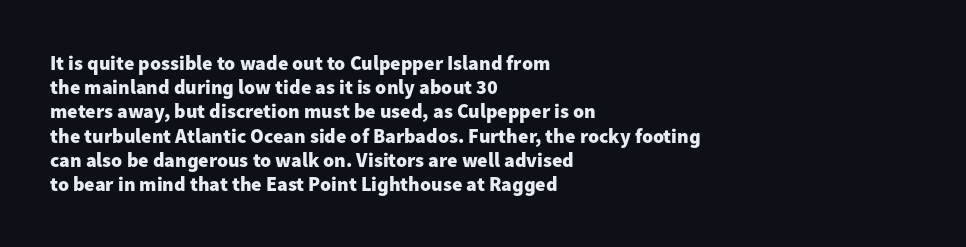
Descenders hang freely into open space. The paragraph has a hard left edge and a soft right edge. It's the straight-up-and-down kind of type. Observe the ordinary spacing: letters are neighbours, not strangers. Weight check: bold — yes, fully.
